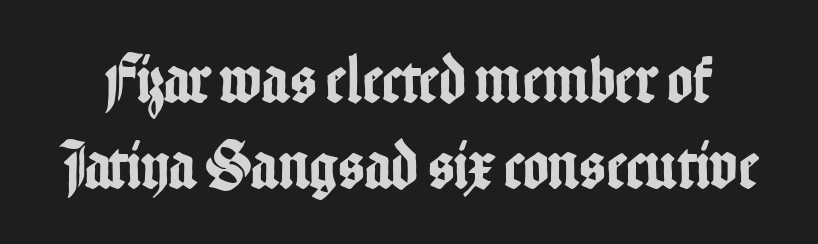
{"serif": "no", "italic": "no", "width": "condensed", "stroke_contrast": "low", "x_height": "medium", "monospaced": "no", "underline": "no", "line_spacing_ratio": 1.24, "letter_spacing": "normal", "letter_spacing_em": 0.0, "glyph_px": 69}
